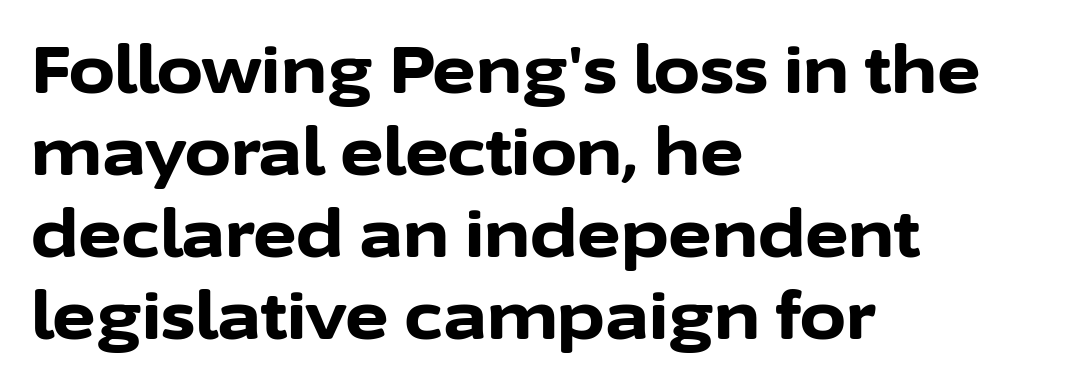
The image shows 66 px bold sans-serif type, upright; set left-aligned, line spacing 1.24x, normal letter spacing, not underlined; low stroke contrast and a medium x-height.
